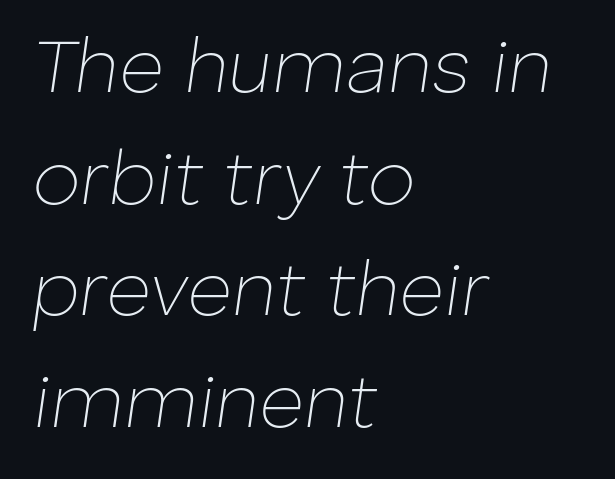
The image shows 77 px thin type, italic (leaning right); set left-aligned, normal line spacing (1.45x), normal letter spacing, not underlined; low stroke contrast and a medium x-height.
